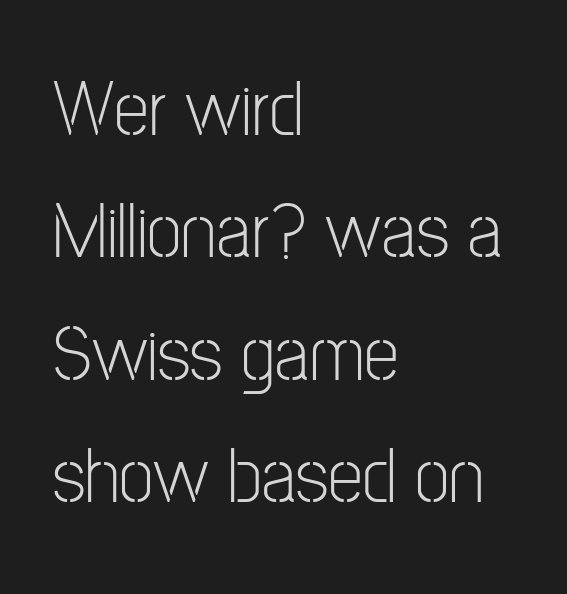
Quick note: interline space is typical. This sample has the flowing, uneven cadence of proportional lettering. The gaps between neighbouring characters are ordinary and unremarkable. I'd call this a sans setting — the letters go barefoot. Casual observation: everything's shoved over to the left.
